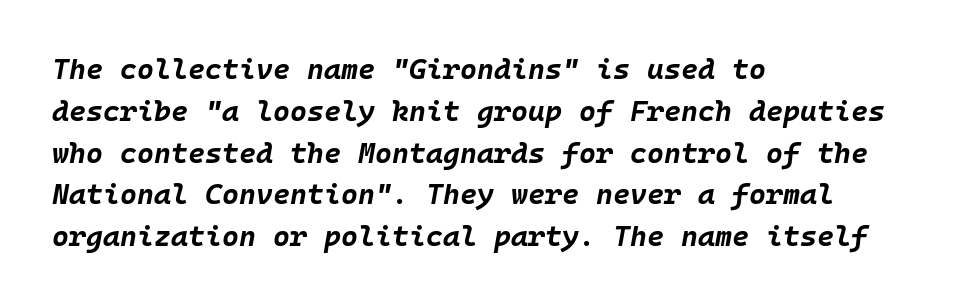
The image shows 29 px bold type, italic (leaning right), monospaced; set left-aligned, normal line spacing (1.44x), normal letter spacing, not underlined; low stroke contrast and a large x-height.
